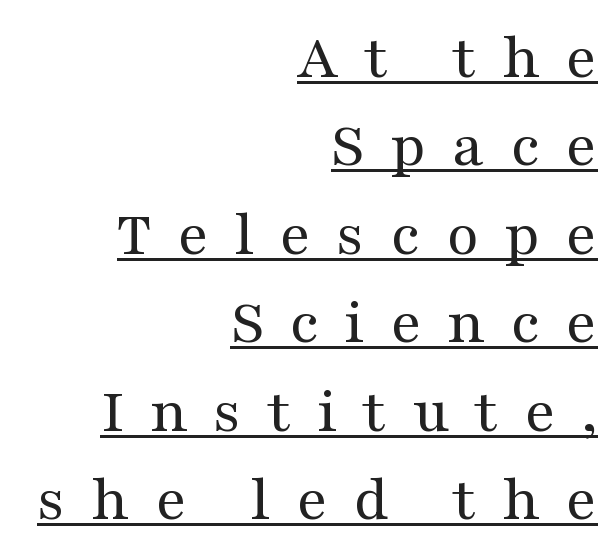
Looks like regular typesetting: each glyph gets only the width it needs. Decoration check: the copy is underlined. You can tell it's not italic because the verticals are truly vertical. What stands out about the letter spacing? Its width — letters are far apart. Evenly set lines give the paragraph a standard silhouette.
